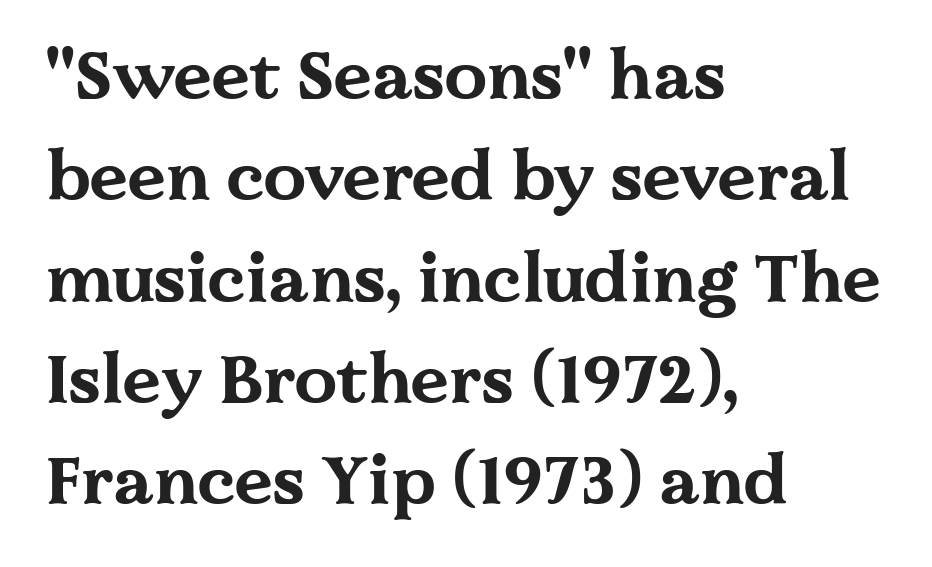
The image shows 68 px bold, wide serif type, upright; set left-aligned, normal line spacing (1.49x), normal letter spacing, not underlined; medium stroke contrast and a medium x-height.
